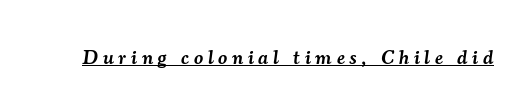
Q: Is the text bold? A: Semi-bold.
Q: Is the text italic (slanted)? A: Yes, it leans right by about 7 degrees.
Q: Is the text underlined? A: Yes.
Q: Is the spacing between letters normal or unusually wide? A: Unusually wide.
